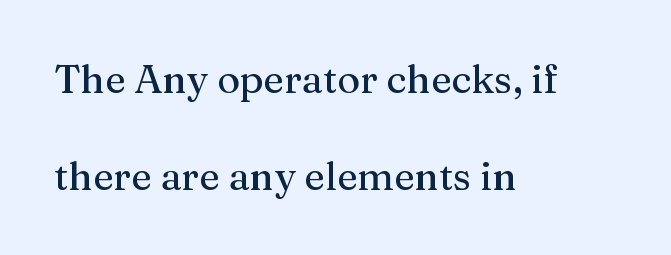
{"serif": "yes", "italic": "no", "width": "normal", "stroke_contrast": "medium", "x_height": "medium", "monospaced": "no", "underline": "no", "align": "left", "line_spacing": "loose", "line_spacing_ratio": 2.49, "letter_spacing": "normal", "letter_spacing_em": 0.0, "glyph_px": 39}
